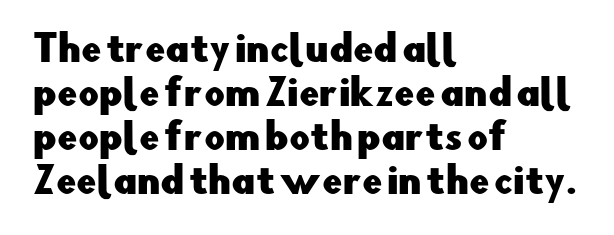
Q: Is the text italic (slanted)? A: No, it is upright.
Q: Is the typeface a serif or a sans-serif typeface? A: Sans-serif.
Q: Is the text underlined? A: No.
Q: How is the paragraph aligned? A: Left-aligned.
Q: Is the spacing between letters normal or unusually wide? A: Normal.
Q: Width (condensed, normal, or wide)? A: Normal.
Q: Stroke contrast? A: Low.
Q: x-height? A: Small.
Q: Monospaced? A: No.
